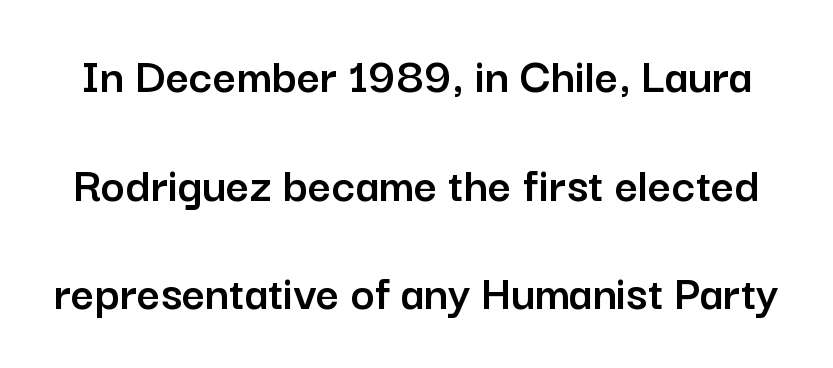
{"serif": "no", "italic": "no", "width": "normal", "stroke_contrast": "low", "x_height": "medium", "monospaced": "no", "underline": "no", "line_spacing": "loose", "line_spacing_ratio": 2.13, "letter_spacing": "normal", "letter_spacing_em": 0.0, "glyph_px": 51}
